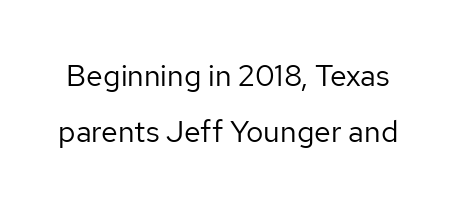
The image shows 30 px regular-weight sans-serif type, upright; set line spacing 1.87x, normal letter spacing, not underlined; low stroke contrast and a medium x-height.
